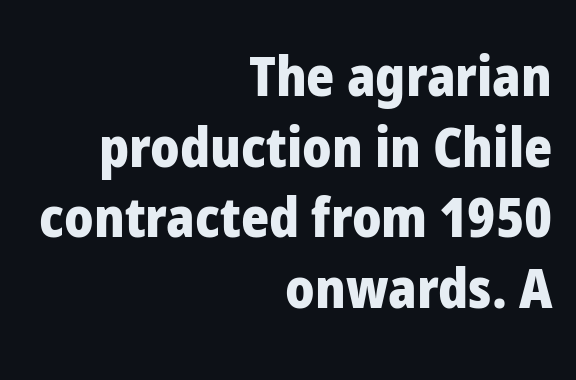
The image shows 54 px heavy sans-serif type, upright; set right-aligned, normal line spacing (1.31x), normal letter spacing, not underlined; low stroke contrast and a medium x-height.
